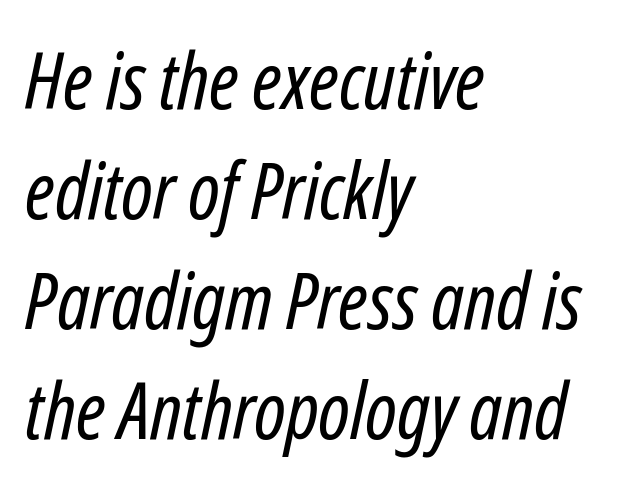
The image shows 78 px regular-weight, condensed type, italic (leaning right); set left-aligned, normal line spacing (1.41x), normal letter spacing, not underlined; low stroke contrast and a medium x-height.
